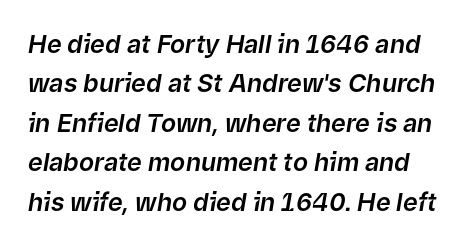
Q: Is the text italic (slanted)? A: Yes, it leans right by about 9 degrees.
Q: Is the text underlined? A: No.
Q: Is the spacing between letters normal or unusually wide? A: Normal.
Q: Is the spacing between lines tight, normal or loose? A: Normal.
